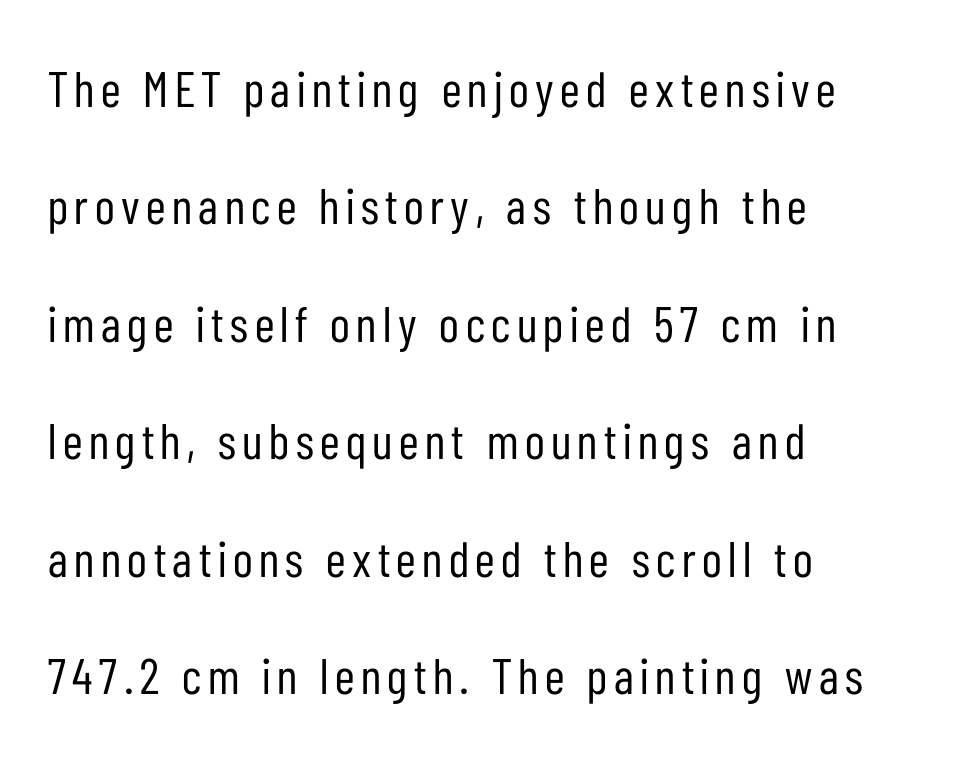
Do the characters align in a grid? No, the font is proportional. The letters carry no serifs — their stems end cleanly without finishing strokes. If you measured baseline to baseline, you'd find a long distance. Layout note: lines flush left.
